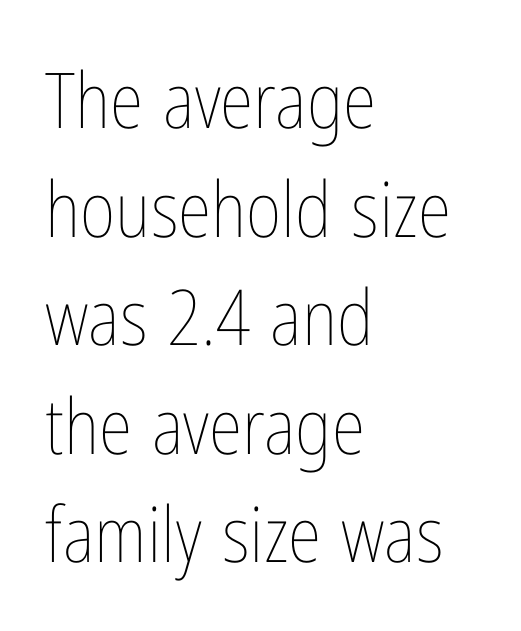
{"italic": "no", "bold": "no", "weight": "thin", "width": "condensed", "stroke_contrast": "low", "x_height": "medium", "monospaced": "no", "underline": "no", "align": "left", "line_spacing": "normal", "line_spacing_ratio": 1.41, "letter_spacing": "normal", "letter_spacing_em": 0.0, "glyph_px": 77}
